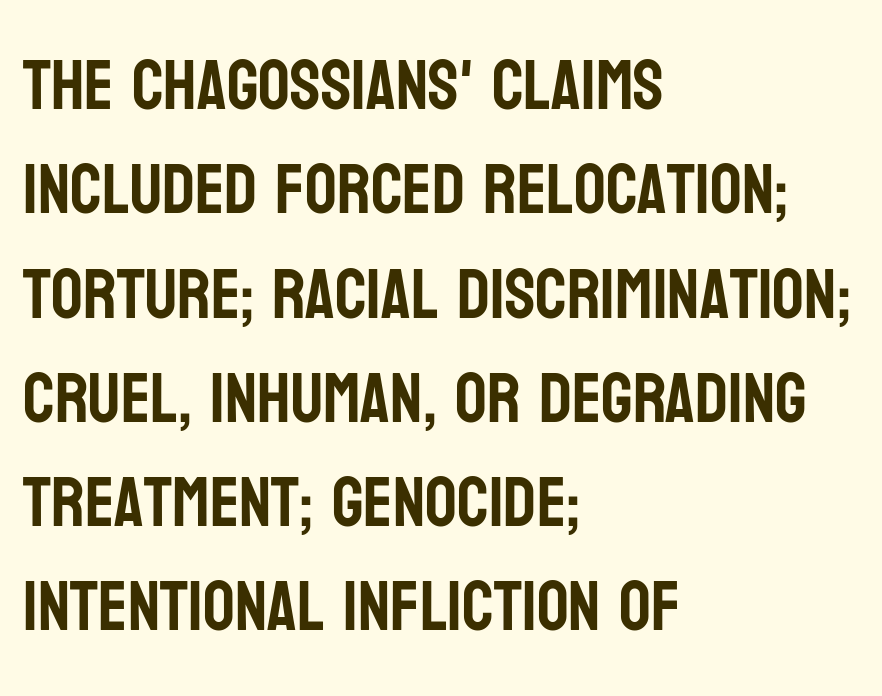
Is there much room between lines? A standard amount, neither cramped nor airy. Think of a printed novel: that variable character pitch is what you see here. Nobody touched the tracking dial on this one. The rendering anchors every line to the left-hand side. When letters stand straight like this, we call the style roman or upright. The space directly below the letters is spotless.
